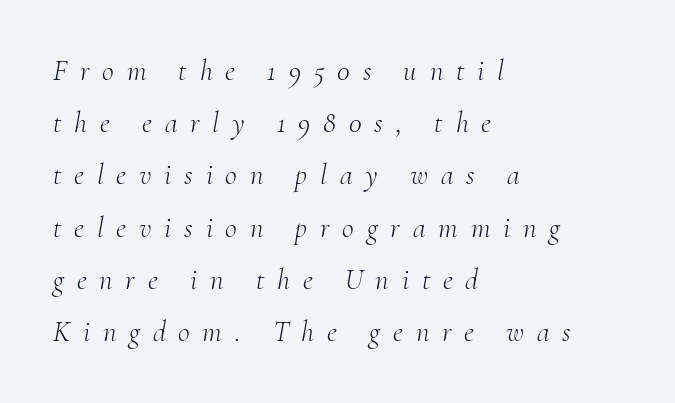
{"serif": "yes", "italic": "yes", "lean": "right", "slant_degrees": 10, "bold": "no", "weight": "light", "width": "normal", "stroke_contrast": "medium", "x_height": "small", "monospaced": "no", "underline": "no", "align": "left", "line_spacing_ratio": 1.8, "letter_spacing": "wide", "letter_spacing_em": 0.44, "glyph_px": 29}
